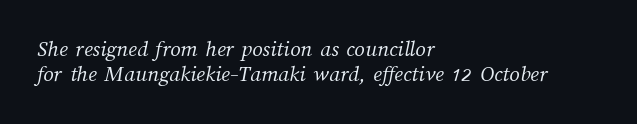
{"bold": "no", "underline": "no", "align": "left", "line_spacing": "tight", "line_spacing_ratio": 1.1, "letter_spacing": "normal", "letter_spacing_em": 0.0, "glyph_px": 23}
